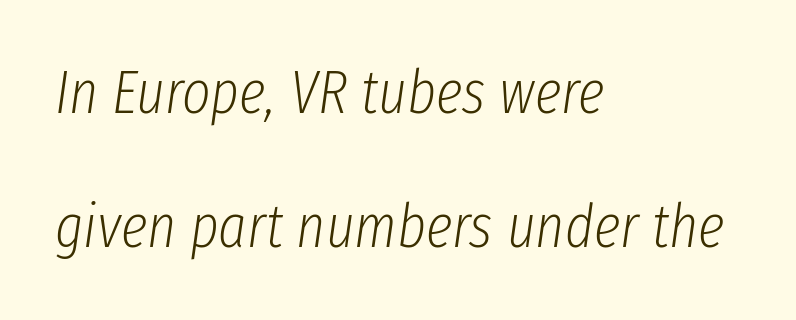
{"italic": "yes", "lean": "right", "slant_degrees": 8, "bold": "no", "weight": "light", "width": "condensed", "stroke_contrast": "low", "x_height": "medium", "monospaced": "no", "underline": "no", "align": "left", "line_spacing": "loose", "line_spacing_ratio": 2.2, "letter_spacing": "normal", "letter_spacing_em": 0.0, "glyph_px": 61}
